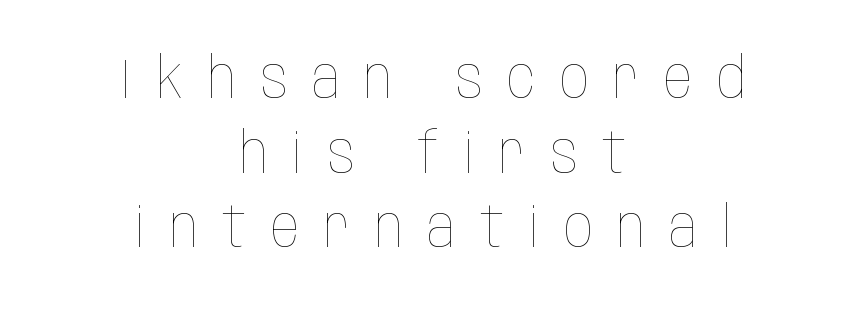
Does extra space separate the letters? Yes, quite a lot of it. The block of text has a typical density, with ordinary space between rows. Visually the block forms a symmetrical silhouette, jagged on both flanks. Character widths vary here, with narrow letters taking less room than wide ones. Stems here are at most as thick as an everyday book face.
